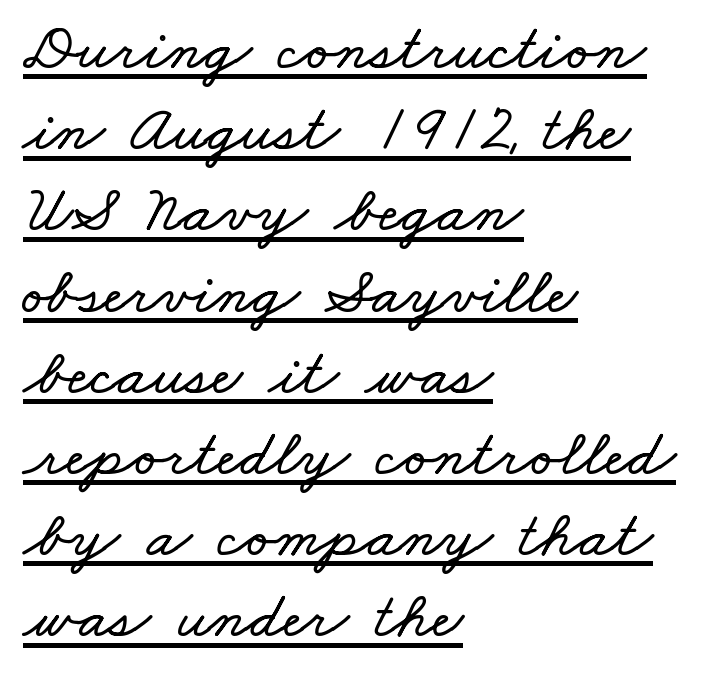
The text block is weighted toward the left margin, trailing off unevenly rightward. Is the letter spacing exaggerated? No — it looks like the ordinary default. The passage shown is underscored from start to finish. Spacing verdict: proportional, widths tailored to each character.
